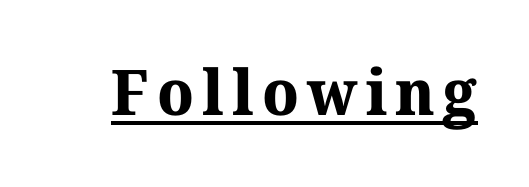
The image shows 63 px bold serif type, upright; set underlined; medium stroke contrast and a medium x-height.
